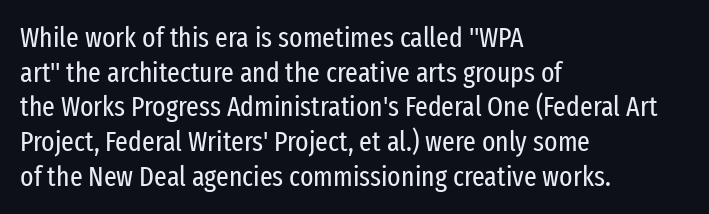
Q: Is the text bold? A: No.
Q: Is the text italic (slanted)? A: No, it is upright.
Q: Is the typeface a serif or a sans-serif typeface? A: Sans-serif.
Q: Is the text underlined? A: No.
Q: How is the paragraph aligned? A: Left-aligned.
Q: Is the spacing between letters normal or unusually wide? A: Normal.
Q: Width (condensed, normal, or wide)? A: Condensed.
Q: Stroke contrast? A: Low.
Q: x-height? A: Medium.
Q: Monospaced? A: No.
